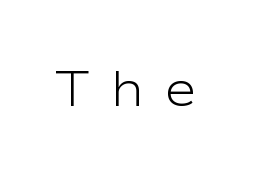
Q: Is the text bold? A: No.
Q: Is the text italic (slanted)? A: No, it is upright.
Q: Is the typeface a serif or a sans-serif typeface? A: Sans-serif.
Q: Is the text underlined? A: No.
Q: Is the spacing between letters normal or unusually wide? A: Unusually wide.
Q: Width (condensed, normal, or wide)? A: Wide.
Q: Stroke contrast? A: Low.
Q: x-height? A: Medium.
Q: Monospaced? A: No.
